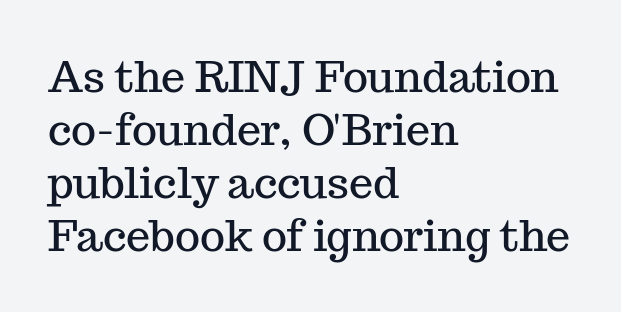
The type sits square on the baseline with zero lean. The strip under each line holds only bare page. Each word holds together tightly as a unit, with standard inter-letter gaps. I'd call this a serif setting — the letters wear small feet.
